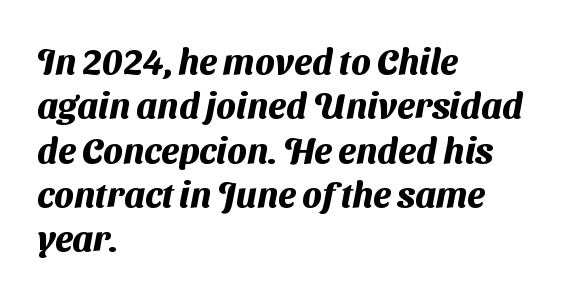
Q: Is the text bold? A: Yes.
Q: Is the typeface a serif or a sans-serif typeface? A: Sans-serif.
Q: Is the text underlined? A: No.
Q: How is the paragraph aligned? A: Left-aligned.
Q: Is the spacing between letters normal or unusually wide? A: Normal.
Q: Width (condensed, normal, or wide)? A: Normal.
Q: Stroke contrast? A: Medium.
Q: x-height? A: Medium.
Q: Monospaced? A: No.
